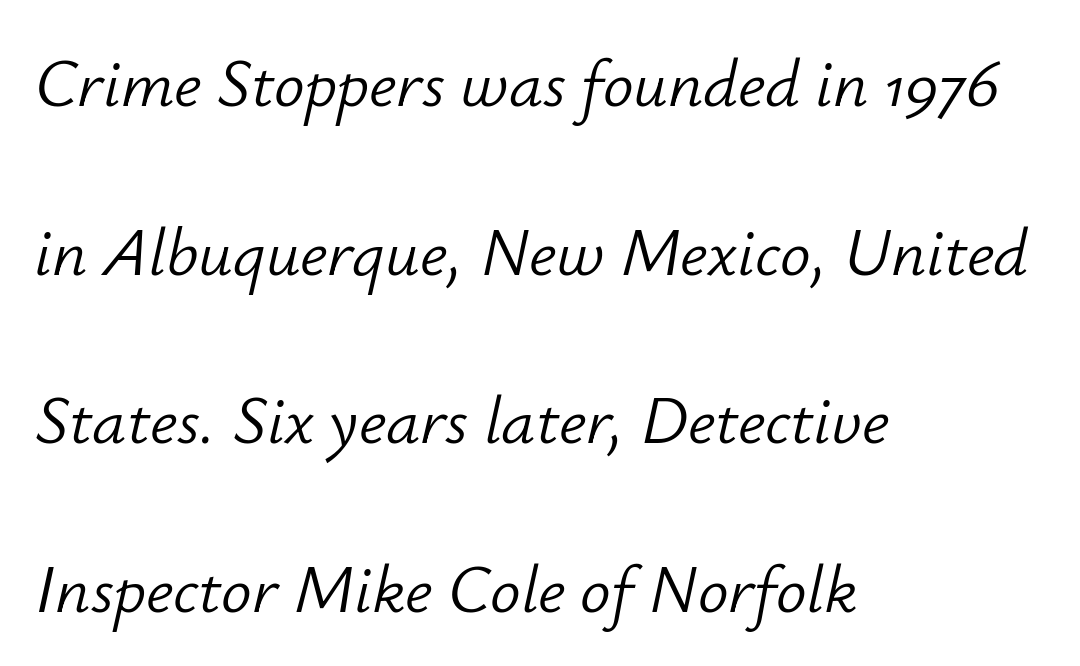
Q: Is the text bold? A: No.
Q: Is the text italic (slanted)? A: Yes, it leans right by about 12 degrees.
Q: Is the text underlined? A: No.
Q: How is the paragraph aligned? A: Left-aligned.
Q: Is the spacing between letters normal or unusually wide? A: Normal.
Q: Is the spacing between lines tight, normal or loose? A: Loose.
Q: Width (condensed, normal, or wide)? A: Normal.
Q: Stroke contrast? A: Low.
Q: x-height? A: Small.
Q: Monospaced? A: No.
